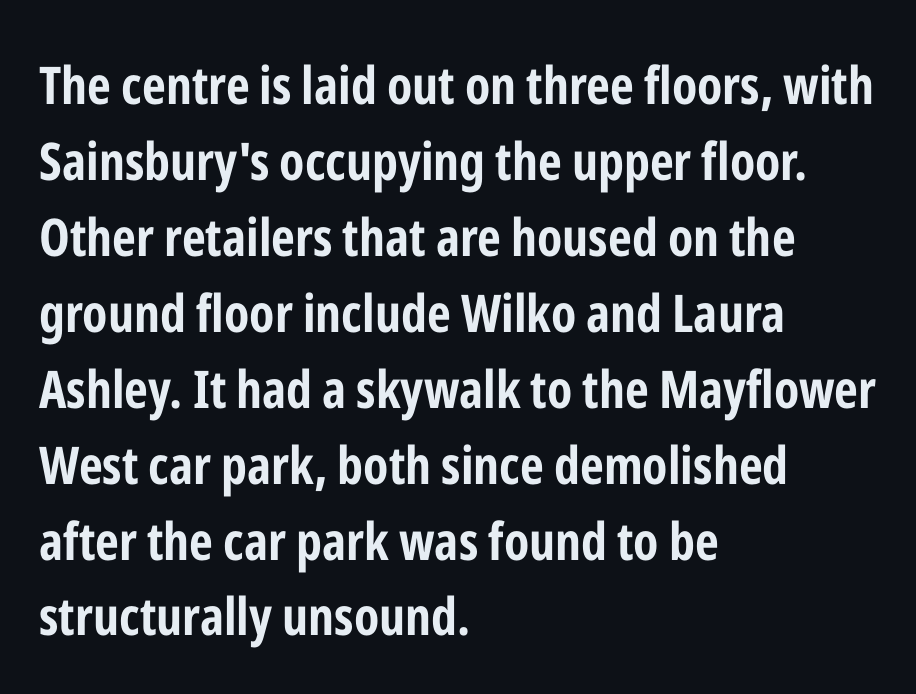
Q: Is the text bold? A: Yes.
Q: Is the text italic (slanted)? A: No, it is upright.
Q: Is the typeface a serif or a sans-serif typeface? A: Sans-serif.
Q: Is the text underlined? A: No.
Q: How is the paragraph aligned? A: Left-aligned.
Q: Is the spacing between letters normal or unusually wide? A: Normal.
Q: Is the spacing between lines tight, normal or loose? A: Normal.
Q: Width (condensed, normal, or wide)? A: Condensed.
Q: Stroke contrast? A: Low.
Q: x-height? A: Medium.
Q: Monospaced? A: No.
